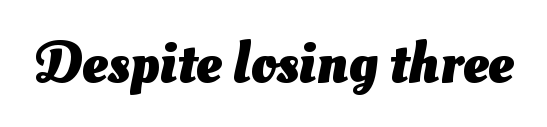
The image shows 58 px heavy sans-serif type; set normal letter spacing, not underlined; medium stroke contrast and a small x-height.
